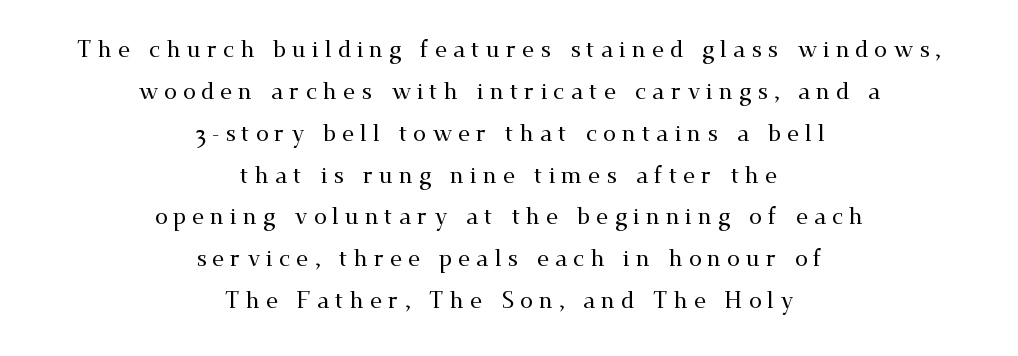
{"italic": "no", "underline": "no", "align": "center", "line_spacing_ratio": 1.82, "letter_spacing": "wide", "letter_spacing_em": 0.26, "glyph_px": 23}
